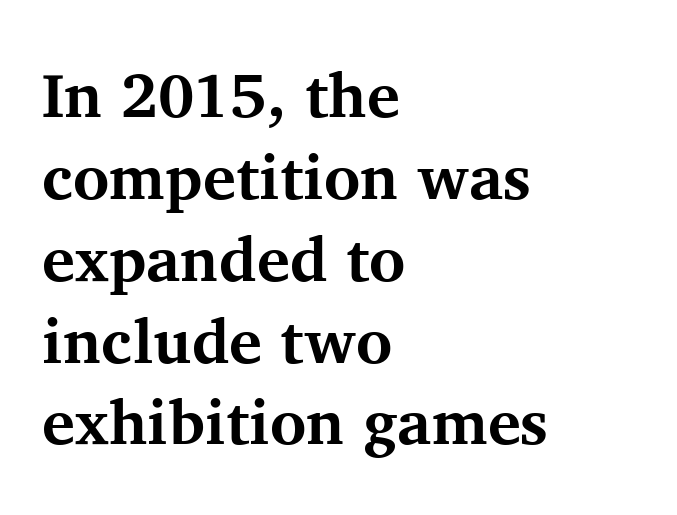
{"serif": "yes", "italic": "no", "bold": "yes", "weight": "bold", "width": "normal", "stroke_contrast": "medium", "x_height": "medium", "monospaced": "no", "underline": "no", "align": "left", "line_spacing": "normal", "line_spacing_ratio": 1.32, "letter_spacing": "normal", "letter_spacing_em": 0.0, "glyph_px": 62}
